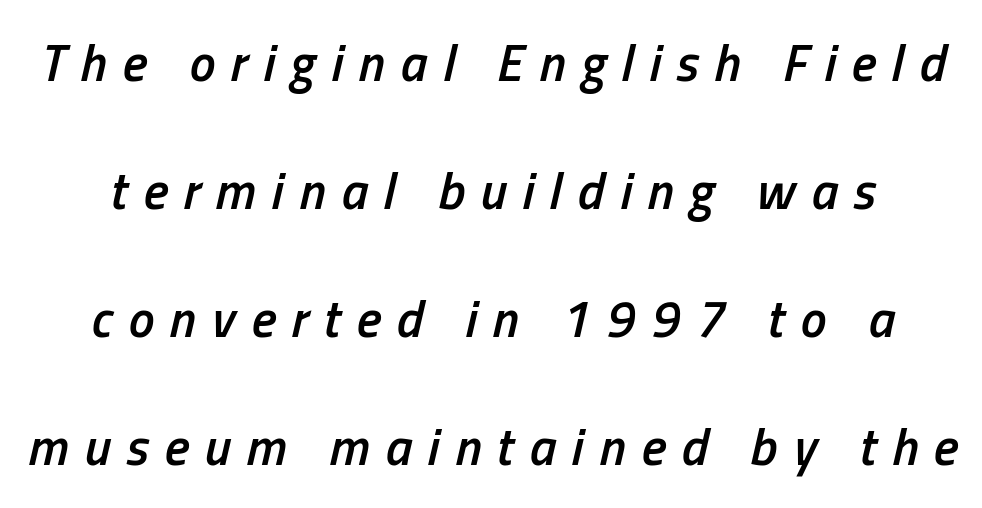
Q: Is the text bold? A: Semi-bold.
Q: Is the text italic (slanted)? A: Yes, it leans right by about 13 degrees.
Q: Is the text underlined? A: No.
Q: Is the spacing between letters normal or unusually wide? A: Unusually wide.
Q: Is the spacing between lines tight, normal or loose? A: Loose.
Q: Width (condensed, normal, or wide)? A: Condensed.
Q: Stroke contrast? A: Low.
Q: x-height? A: Medium.
Q: Monospaced? A: No.
